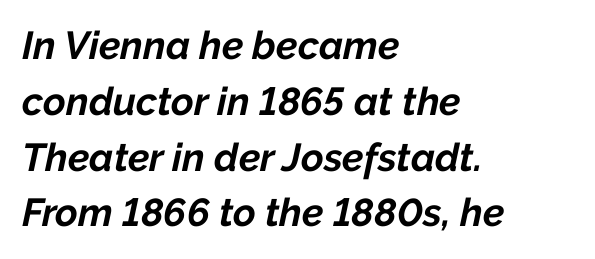
{"italic": "yes", "lean": "right", "slant_degrees": 12, "bold": "yes", "weight": "bold", "width": "normal", "stroke_contrast": "low", "x_height": "medium", "monospaced": "no", "underline": "no", "align": "left", "line_spacing": "normal", "line_spacing_ratio": 1.43, "letter_spacing": "normal", "letter_spacing_em": 0.0, "glyph_px": 39}
